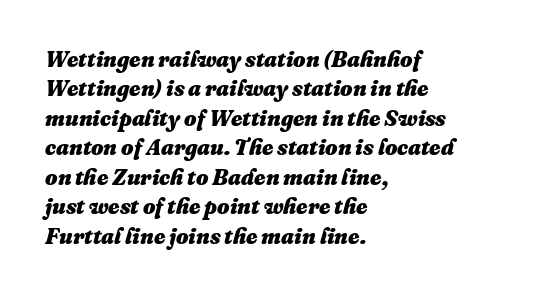
These lines stack with their left ends in a neat column. Nobody drew a line under any word here. Normally led — the rows are evenly, conventionally spaced. Weight check: bold — yes, fully. The gaps between neighbouring characters are ordinary and unremarkable.
